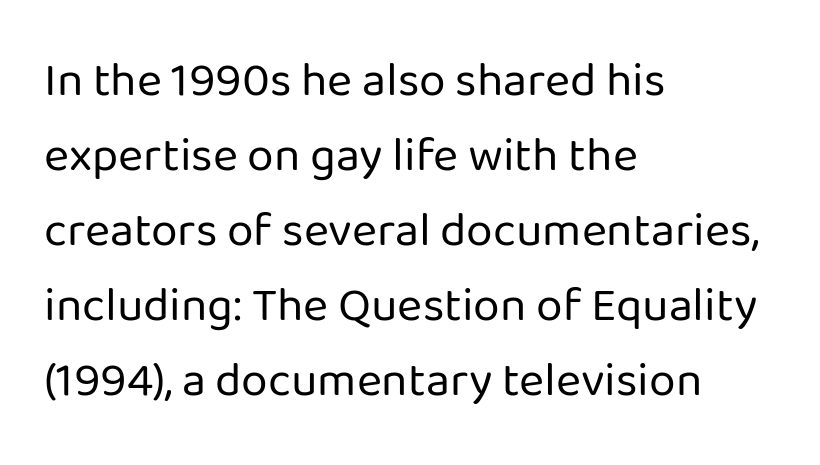
{"serif": "no", "italic": "no", "bold": "no", "weight": "regular", "width": "normal", "stroke_contrast": "low", "x_height": "medium", "monospaced": "no", "underline": "no", "align": "left", "line_spacing": "normal", "line_spacing_ratio": 1.56, "letter_spacing": "normal", "letter_spacing_em": 0.0, "glyph_px": 48}
